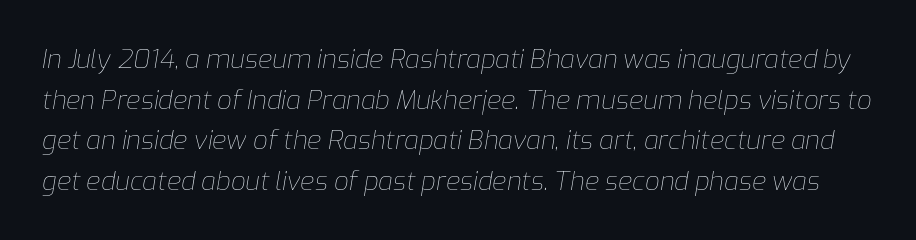
Only glyphs here, with clear space below each row. Looking at the ascenders, they clearly lean. Caption: standard tracking, unaltered. Whoever set this chose a conventional vertical rhythm.
